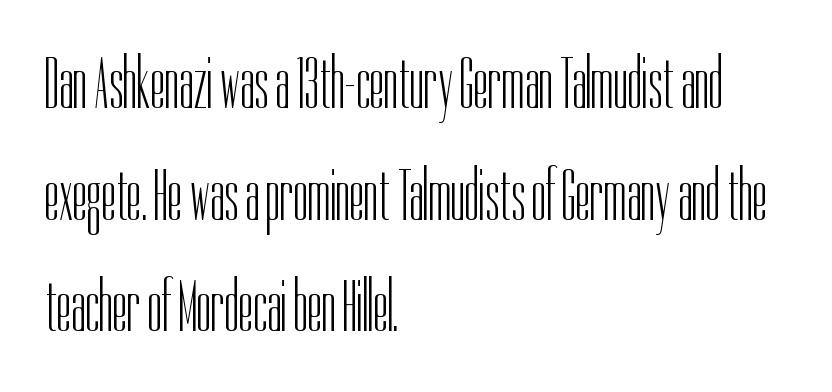
The image shows 73 px light, condensed sans-serif type, upright; set left-aligned, normal line spacing (1.53x), normal letter spacing, not underlined; low stroke contrast and a medium x-height.
